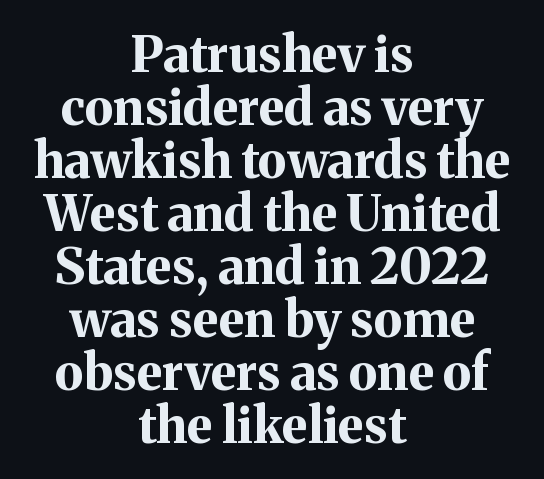
Q: Is the text bold? A: Yes.
Q: Is the text italic (slanted)? A: No, it is upright.
Q: Is the typeface a serif or a sans-serif typeface? A: Serif.
Q: Is the text underlined? A: No.
Q: How is the paragraph aligned? A: Centered.
Q: Is the spacing between letters normal or unusually wide? A: Normal.
Q: Is the spacing between lines tight, normal or loose? A: Tight.
Q: Width (condensed, normal, or wide)? A: Normal.
Q: Stroke contrast? A: Medium.
Q: x-height? A: Medium.
Q: Monospaced? A: No.
